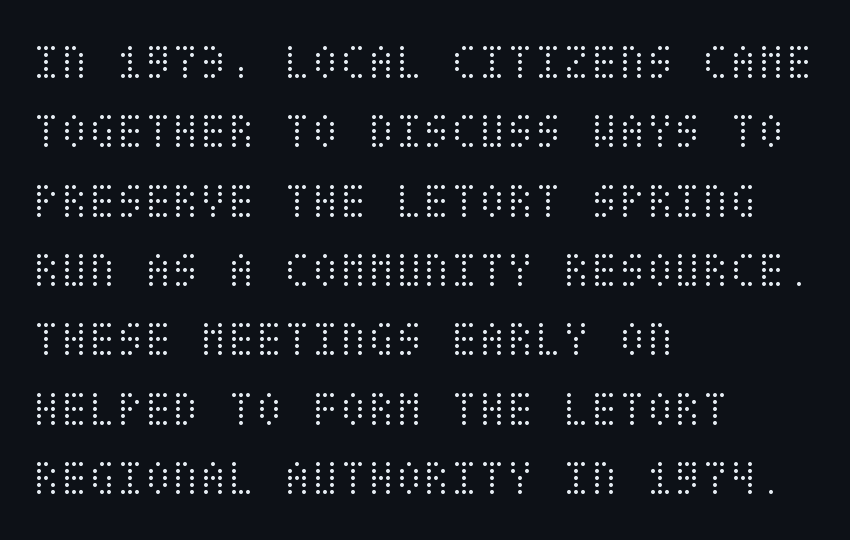
{"italic": "no", "bold": "no", "weight": "light", "width": "condensed", "stroke_contrast": "medium", "x_height": "large", "underline": "no", "align": "left", "line_spacing": "normal", "line_spacing_ratio": 1.36, "letter_spacing": "normal", "letter_spacing_em": 0.0, "glyph_px": 51}
